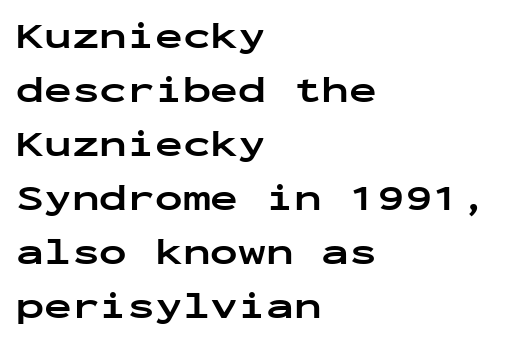
The image shows 37 px bold, wide sans-serif type, upright, monospaced; set left-aligned, normal line spacing (1.46x), normal letter spacing, not underlined; low stroke contrast and a medium x-height.
